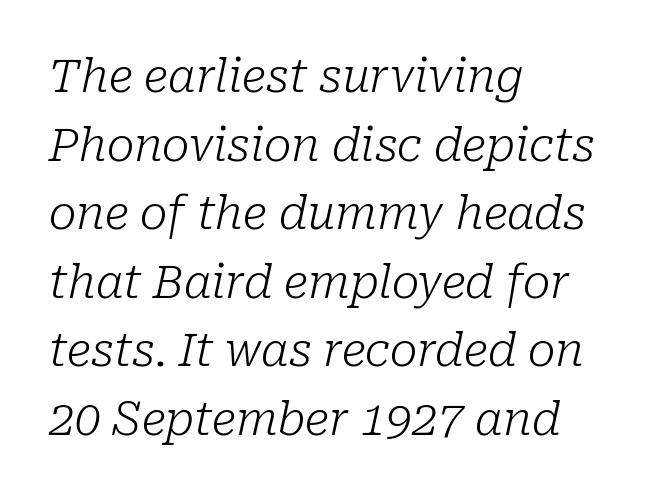
The image shows 46 px light serif type, italic (leaning right); set left-aligned, normal line spacing (1.49x), normal letter spacing, not underlined; low stroke contrast and a medium x-height.
